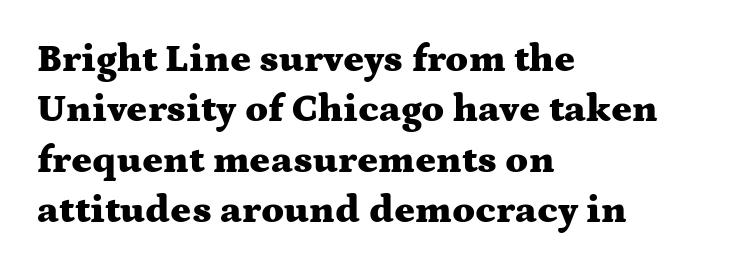
Q: Is the text bold? A: Yes.
Q: Is the text italic (slanted)? A: No, it is upright.
Q: Is the typeface a serif or a sans-serif typeface? A: Serif.
Q: Is the text underlined? A: No.
Q: How is the paragraph aligned? A: Left-aligned.
Q: Is the spacing between letters normal or unusually wide? A: Normal.
Q: Is the spacing between lines tight, normal or loose? A: Normal.
Q: Width (condensed, normal, or wide)? A: Wide.
Q: Stroke contrast? A: Medium.
Q: x-height? A: Medium.
Q: Monospaced? A: No.
